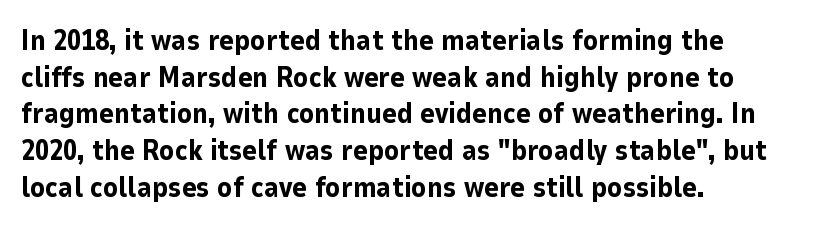
The image shows 28 px bold sans-serif type, upright; set left-aligned, normal line spacing (1.31x), normal letter spacing, not underlined; low stroke contrast and a medium x-height.
